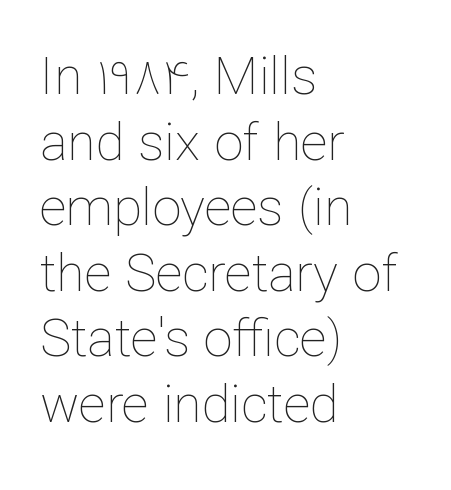
{"italic": "no", "bold": "no", "weight": "thin", "width": "normal", "stroke_contrast": "low", "x_height": "medium", "monospaced": "no", "underline": "no", "align": "left", "line_spacing": "normal", "line_spacing_ratio": 1.26, "letter_spacing": "normal", "letter_spacing_em": 0.0, "glyph_px": 52}
